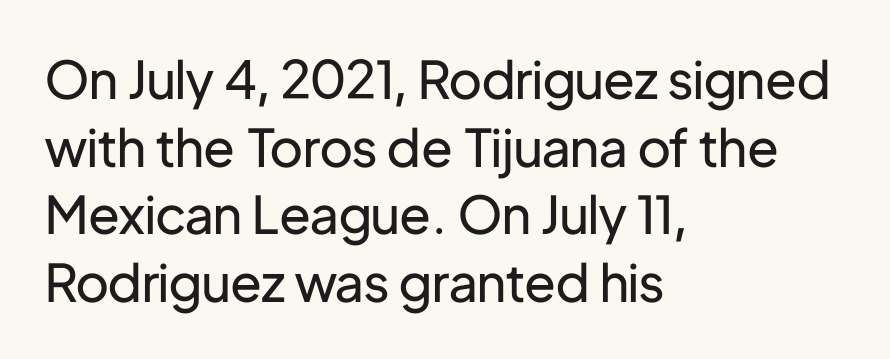
Q: Is the text bold? A: No.
Q: Is the text italic (slanted)? A: No, it is upright.
Q: Is the typeface a serif or a sans-serif typeface? A: Sans-serif.
Q: Is the text underlined? A: No.
Q: How is the paragraph aligned? A: Left-aligned.
Q: Is the spacing between letters normal or unusually wide? A: Normal.
Q: Is the spacing between lines tight, normal or loose? A: Normal.
Q: Width (condensed, normal, or wide)? A: Normal.
Q: Stroke contrast? A: Low.
Q: x-height? A: Medium.
Q: Monospaced? A: No.
